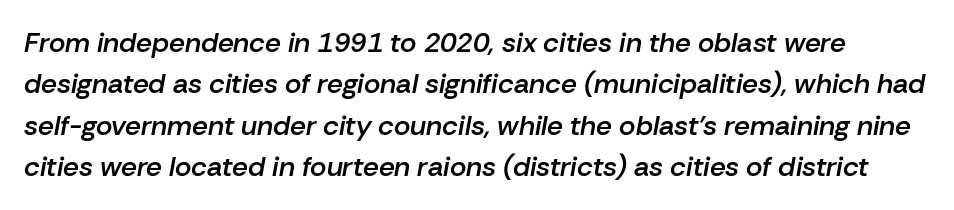
{"italic": "yes", "lean": "right", "slant_degrees": 10, "bold": "semi", "weight": "semibold", "width": "normal", "stroke_contrast": "low", "x_height": "medium", "monospaced": "no", "underline": "no", "line_spacing": "normal", "line_spacing_ratio": 1.48, "letter_spacing": "normal", "letter_spacing_em": 0.0, "glyph_px": 28}
